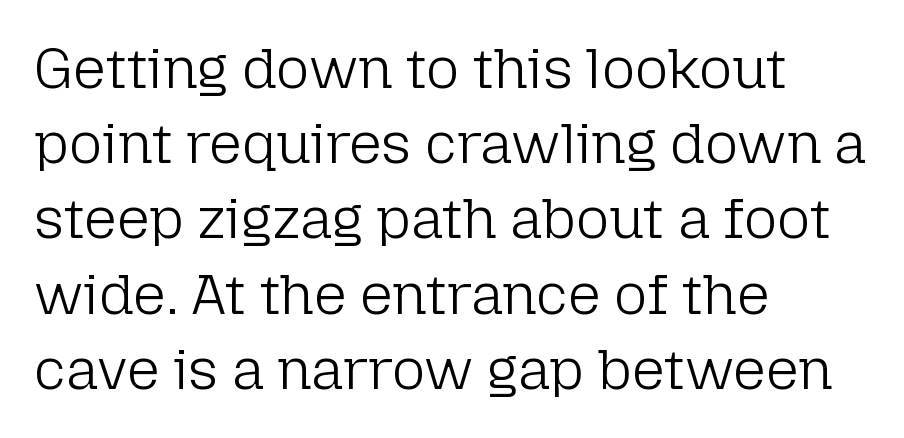
The image shows 57 px light sans-serif type, upright; set left-aligned, normal line spacing (1.32x), normal letter spacing, not underlined; low stroke contrast and a medium x-height.
